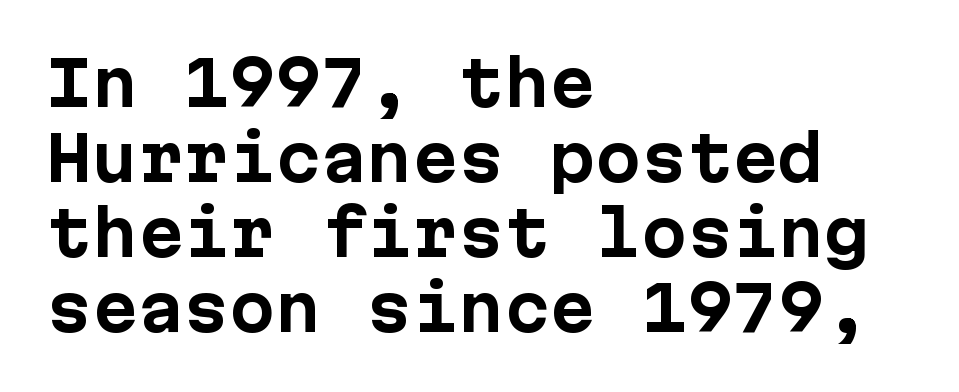
Q: Is the text bold? A: Yes.
Q: Is the text italic (slanted)? A: No, it is upright.
Q: Is the typeface a serif or a sans-serif typeface? A: Sans-serif.
Q: Is the text underlined? A: No.
Q: How is the paragraph aligned? A: Left-aligned.
Q: Is the spacing between letters normal or unusually wide? A: Normal.
Q: Width (condensed, normal, or wide)? A: Normal.
Q: Stroke contrast? A: Low.
Q: x-height? A: Medium.
Q: Monospaced? A: Yes.
